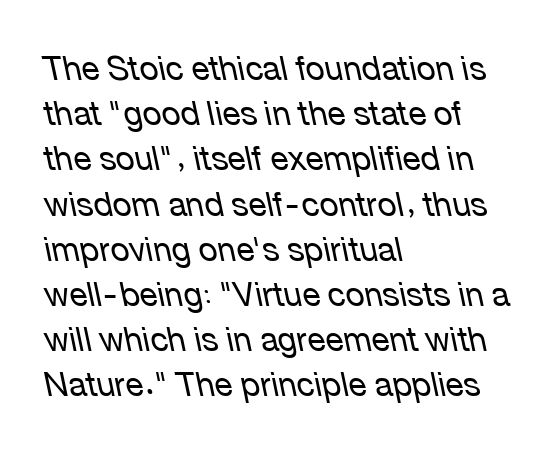
The letters advance in unequal steps, a hallmark of proportional type. Typeset ragged right — the left edge is the straight one. The passage shown has conventional tracking throughout. The typography opts for an oblique posture over an upright one. Heaviness? Minimal to ordinary, like unemphasized prose. What's the leading like? Ordinary, nothing unusual.
